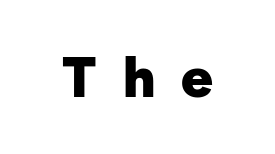
You'd pick this weight for a headline — it's a proper bold. If you drew a line through each stem, it would be perfectly vertical. Words appear elongated and porous because spacing is wide. Each letter keeps its own natural width here, so spacing adapts to shape. Words float on clear page, feet unadorned. I'd call this a sans setting — the letters go barefoot.
